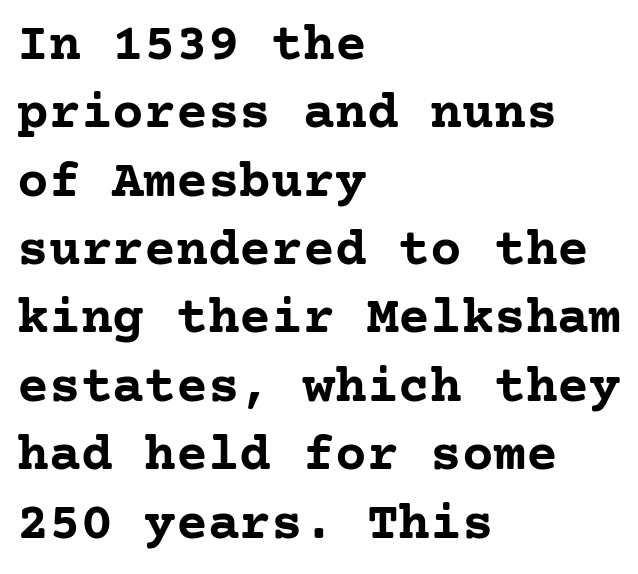
Compared with typical body copy, the letter spacing here is the same. The type sits square on the baseline with zero lean. The font family rendered here belongs to the serif group. Students, observe: this is what conventionally led text looks like. Pretty heavy lettering here — definitely bold. Leftover space on each line is placed entirely after the last word.
